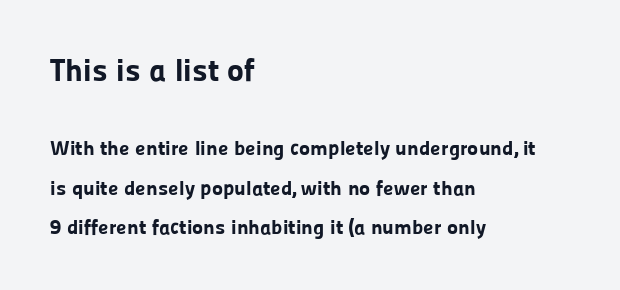
{"serif": "no", "italic": "no", "bold": "yes", "weight": "bold", "width": "normal", "stroke_contrast": "low", "x_height": "medium", "monospaced": "no", "underline": "no", "align": "left", "line_spacing_ratio": 1.87, "letter_spacing": "normal", "letter_spacing_em": 0.0, "larger_block": "first", "size_ratio": 1.52, "glyph_px": 32}
